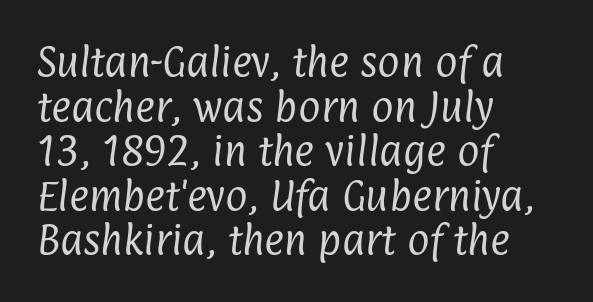
Only glyphs here, with clear space below each row. A typesetter would label this face a sans. Normally led — the rows are evenly, conventionally spaced. Do the characters align in a grid? No, the font is proportional. Line beginnings align vertically; line endings do not. On a weight scale, this lands at 450 or below.
